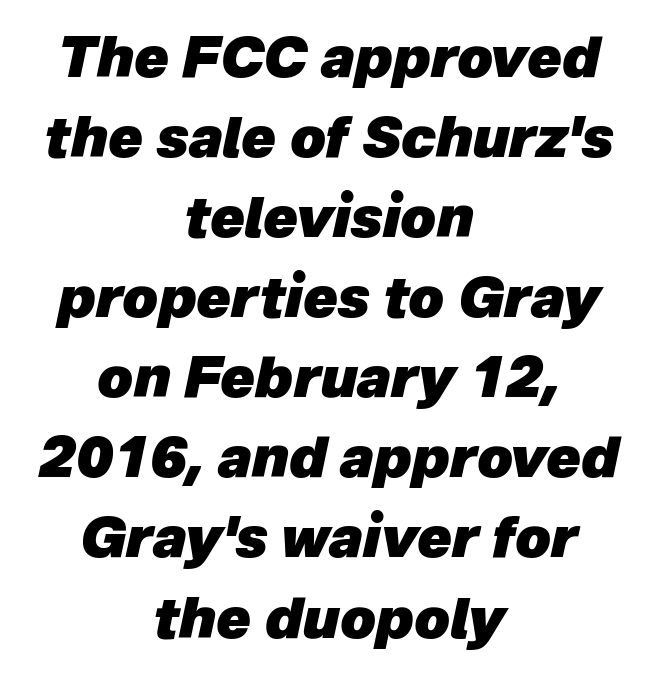
Any mark beneath the type? The region is blank. Looking at the ascenders, they clearly lean. Set as a true bold cut, around the 700 mark. Inter-character spacing is left at the font's built-in metrics. Compared with typical paragraphs, the rows here are spaced about the same.
